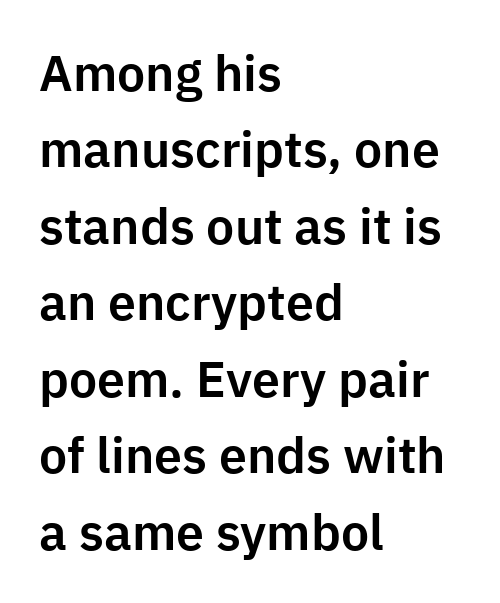
Leading: standard. Reading down the block, your eye returns to a fixed left position each line. Does extra space separate the letters? No, they use regular spacing. The font family rendered here belongs to the sans-serif group.
